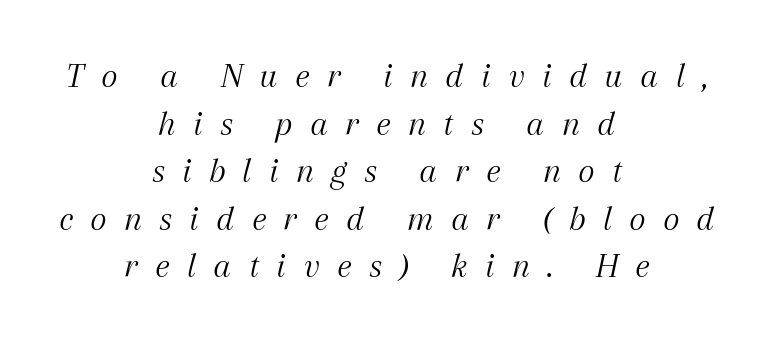
Q: Is the text bold? A: No.
Q: Is the text italic (slanted)? A: Yes, it leans right by about 12 degrees.
Q: Is the typeface a serif or a sans-serif typeface? A: Serif.
Q: Is the text underlined? A: No.
Q: How is the paragraph aligned? A: Centered.
Q: Is the spacing between letters normal or unusually wide? A: Unusually wide.
Q: Is the spacing between lines tight, normal or loose? A: Normal.
Q: Width (condensed, normal, or wide)? A: Normal.
Q: Stroke contrast? A: Medium.
Q: x-height? A: Medium.
Q: Monospaced? A: No.
